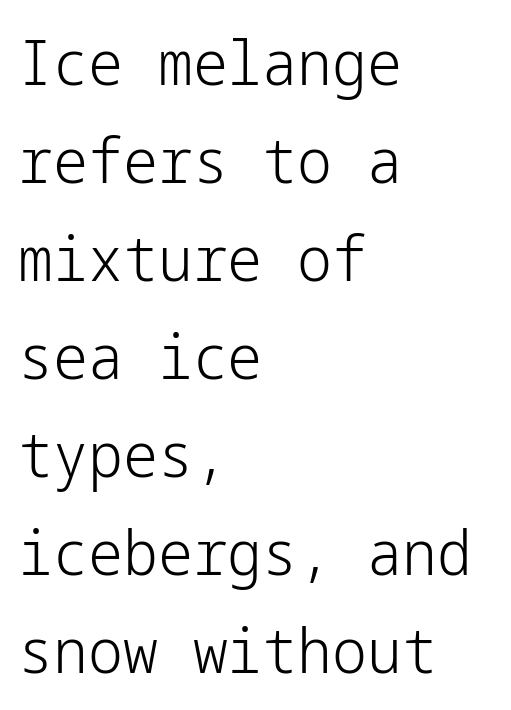
Q: Is the text bold? A: No.
Q: Is the text italic (slanted)? A: No, it is upright.
Q: Is the typeface a serif or a sans-serif typeface? A: Sans-serif.
Q: Is the text underlined? A: No.
Q: How is the paragraph aligned? A: Left-aligned.
Q: Is the spacing between letters normal or unusually wide? A: Normal.
Q: Is the spacing between lines tight, normal or loose? A: Normal.
Q: Width (condensed, normal, or wide)? A: Normal.
Q: Stroke contrast? A: Low.
Q: x-height? A: Medium.
